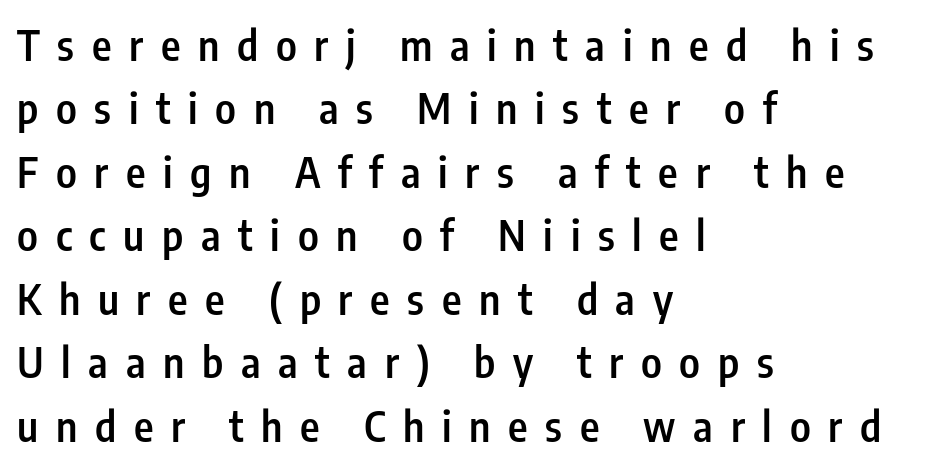
The image shows 42 px semibold, condensed sans-serif type, upright; set left-aligned, normal line spacing (1.51x), unusually wide letter spacing (+0.42 em), not underlined; low stroke contrast and a medium x-height.
